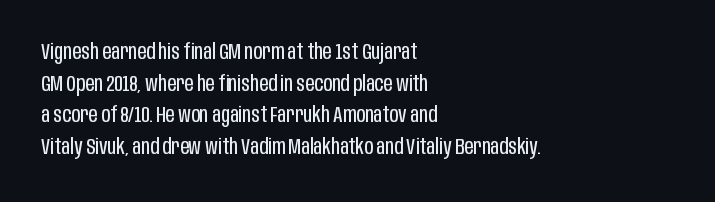
The image shows 22 px text type, upright; set left-aligned, normal line spacing (1.44x), normal letter spacing, not underlined.
